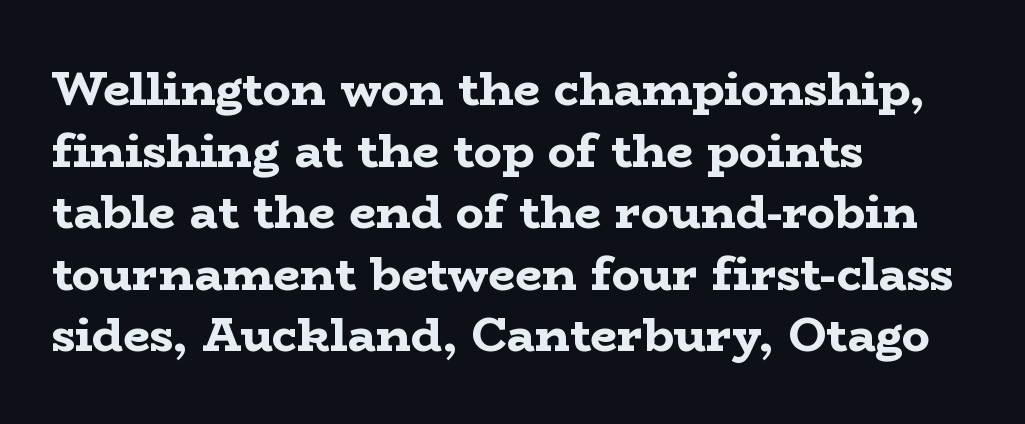
Does the leading feel generous? No, just average. To sum up the face: it has serifs. The typesetter chose a ragged-right arrangement here. Is this a fixed-width face? No — the glyphs have proportional, varying widths.
